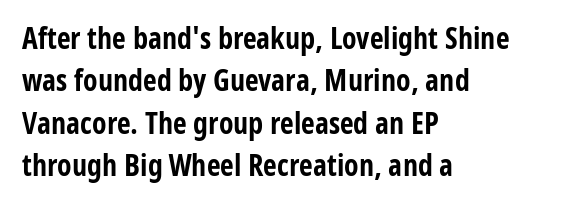
This sample uses a sans-serif face. Summary of vertical rhythm: regular, with standard interline spacing. The strokes are fattened all the way to bold. Posture: upright roman. The letterforms sit shoulder to shoulder at normal distance. Alignment: flush left.
